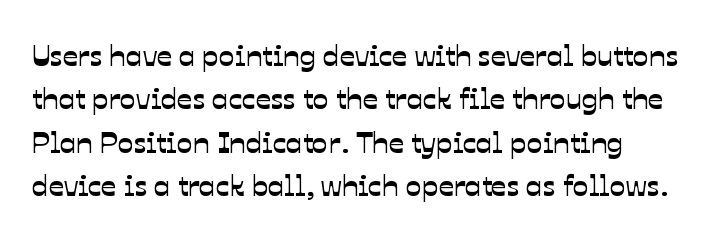
The image shows 30 px sans-serif type; set normal line spacing (1.45x), normal letter spacing, not underlined; low stroke contrast and a medium x-height.
